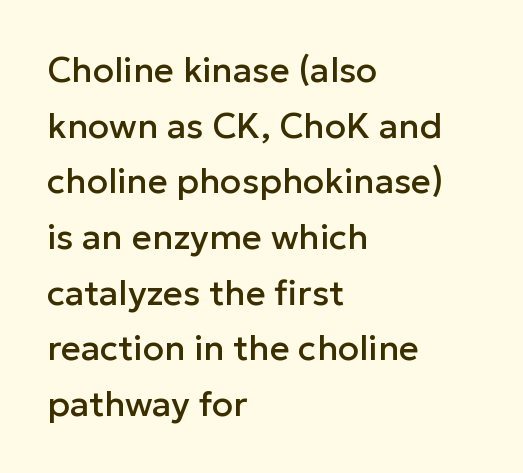
{"serif": "no", "italic": "no", "width": "normal", "stroke_contrast": "low", "x_height": "medium", "monospaced": "no", "underline": "no", "align": "left", "line_spacing": "normal", "line_spacing_ratio": 1.59, "letter_spacing": "normal", "letter_spacing_em": 0.0, "glyph_px": 35}
